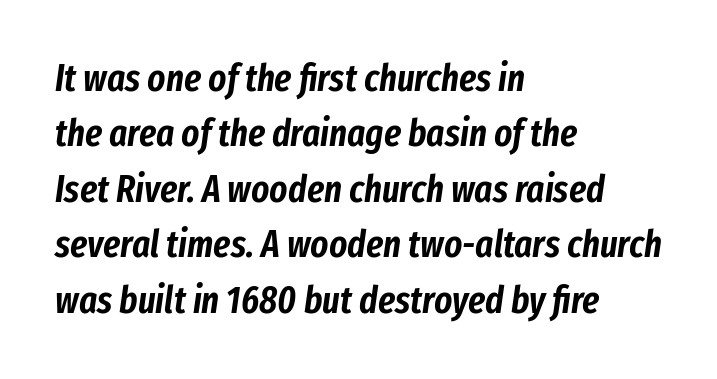
{"italic": "yes", "lean": "right", "slant_degrees": 8, "width": "condensed", "stroke_contrast": "low", "x_height": "medium", "monospaced": "no", "underline": "no", "align": "left", "line_spacing": "normal", "line_spacing_ratio": 1.46, "letter_spacing": "normal", "letter_spacing_em": 0.0, "glyph_px": 38}
